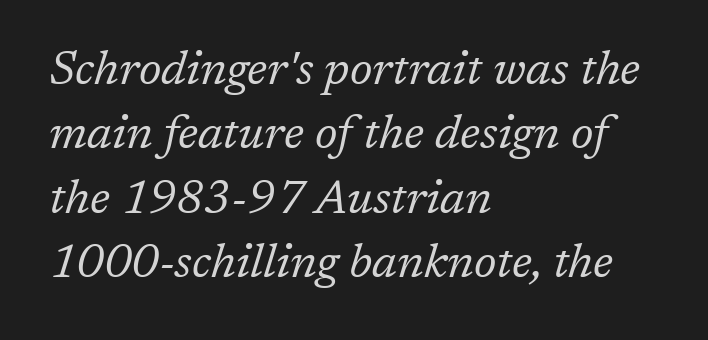
The image shows 47 px regular-weight serif type, italic (leaning right); set left-aligned, normal line spacing (1.37x), normal letter spacing, not underlined; low stroke contrast and a medium x-height.
